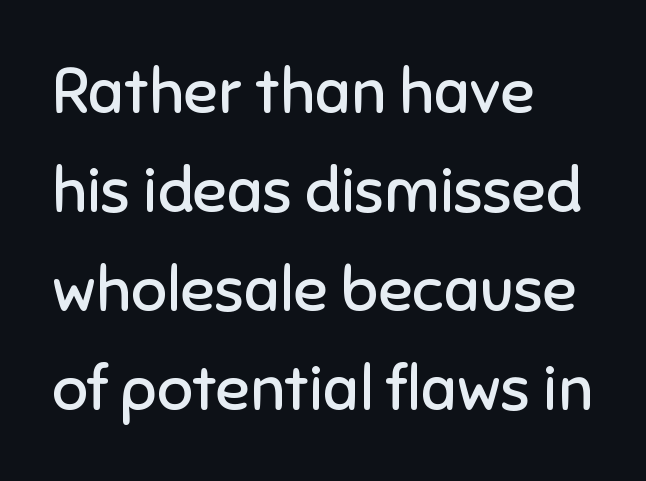
Q: Is the text bold? A: No.
Q: Is the text italic (slanted)? A: No, it is upright.
Q: Is the typeface a serif or a sans-serif typeface? A: Sans-serif.
Q: Is the text underlined? A: No.
Q: How is the paragraph aligned? A: Left-aligned.
Q: Is the spacing between letters normal or unusually wide? A: Normal.
Q: Is the spacing between lines tight, normal or loose? A: Normal.
Q: Width (condensed, normal, or wide)? A: Normal.
Q: Stroke contrast? A: Low.
Q: x-height? A: Medium.
Q: Monospaced? A: No.
